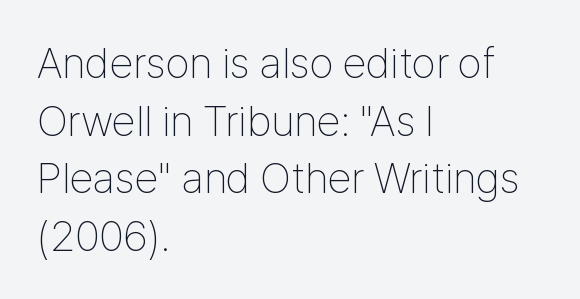
{"serif": "no", "italic": "no", "bold": "no", "weight": "thin", "width": "condensed", "stroke_contrast": "low", "x_height": "medium", "monospaced": "no", "underline": "no", "align": "left", "line_spacing": "normal", "line_spacing_ratio": 1.34, "letter_spacing": "normal", "letter_spacing_em": 0.0, "glyph_px": 43}
